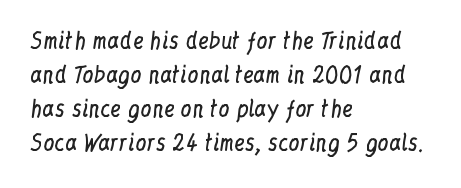
Q: Is the text bold? A: No.
Q: Is the text italic (slanted)? A: Yes.
Q: Is the text underlined? A: No.
Q: How is the paragraph aligned? A: Left-aligned.
Q: Is the spacing between letters normal or unusually wide? A: Normal.
Q: Is the spacing between lines tight, normal or loose? A: Normal.
